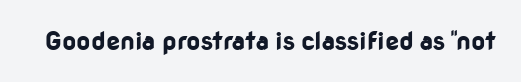
The image shows 25 px bold type, upright; set normal letter spacing, not underlined.
